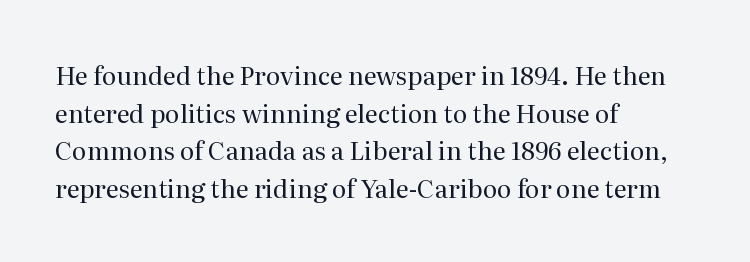
Q: Is the text bold? A: No.
Q: Is the text italic (slanted)? A: No, it is upright.
Q: Is the text underlined? A: No.
Q: How is the paragraph aligned? A: Left-aligned.
Q: Is the spacing between letters normal or unusually wide? A: Normal.
Q: Is the spacing between lines tight, normal or loose? A: Normal.
